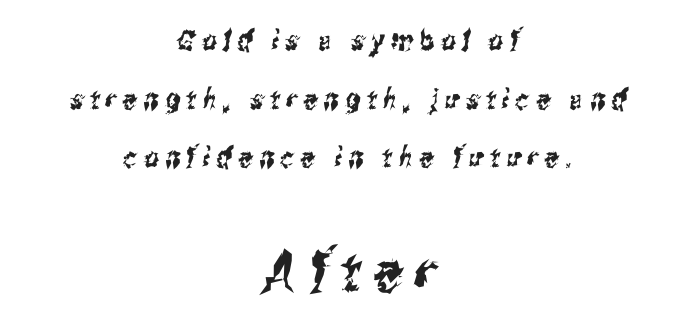
{"serif": "no", "width": "condensed", "stroke_contrast": "medium", "x_height": "medium", "monospaced": "no", "underline": "no", "align": "center", "line_spacing": "loose", "line_spacing_ratio": 2.09, "letter_spacing": "wide", "letter_spacing_em": 0.24, "larger_block": "second", "size_ratio": 2.0, "glyph_px": 56}
